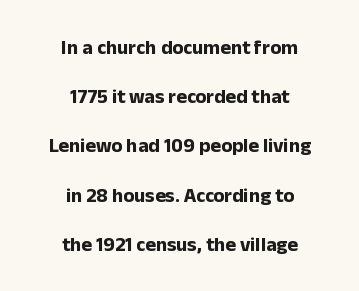
Q: Is the text bold? A: Yes.
Q: Is the text italic (slanted)? A: No, it is upright.
Q: Is the text underlined? A: No.
Q: How is the paragraph aligned? A: Centered.
Q: Is the spacing between letters normal or unusually wide? A: Normal.
Q: Is the spacing between lines tight, normal or loose? A: Loose.
